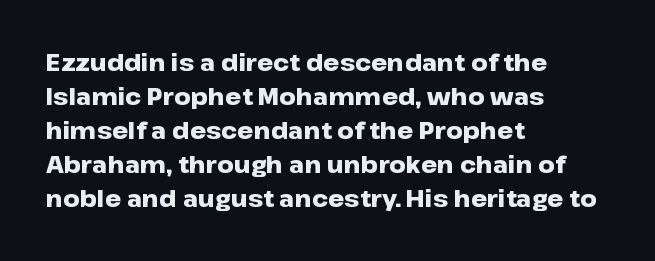
The image shows 23 px bold type, upright; set left-aligned, normal line spacing (1.48x), normal letter spacing, not underlined.
